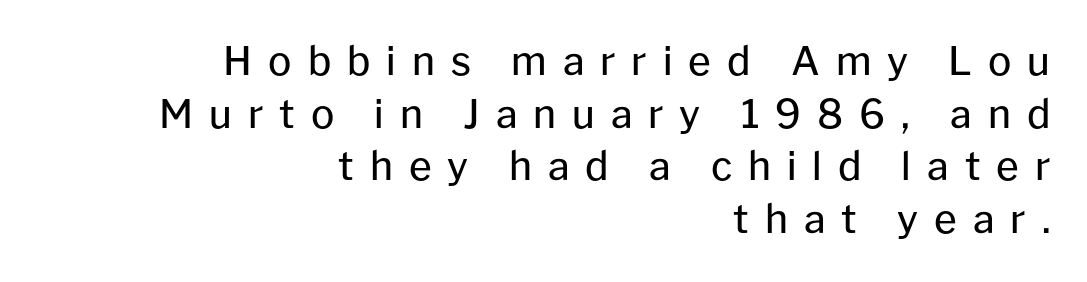
Plain, unruled lines of type. You can tell it's not italic because the verticals are truly vertical. Letter spacing: wide. Looks like regular typesetting: each glyph gets only the width it needs. Typographically, this falls in the sans-serif category.
